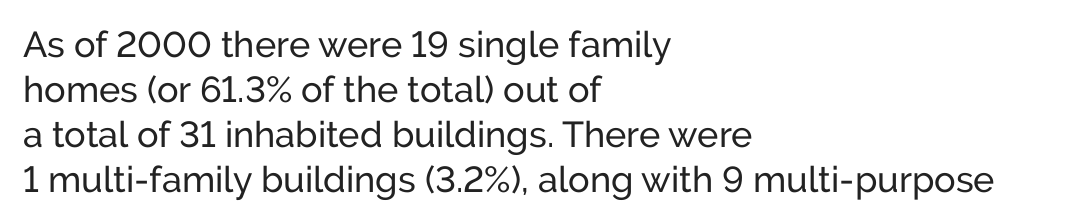
{"serif": "no", "italic": "no", "bold": "no", "weight": "regular", "width": "normal", "stroke_contrast": "low", "x_height": "medium", "monospaced": "no", "underline": "no", "align": "left", "line_spacing": "normal", "line_spacing_ratio": 1.25, "letter_spacing": "normal", "letter_spacing_em": 0.0, "glyph_px": 36}
